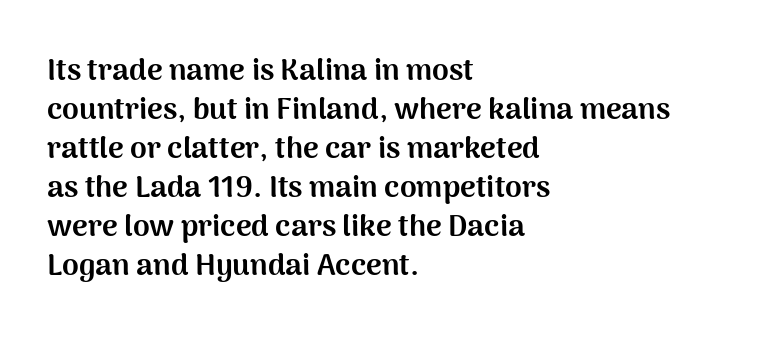
The image shows 30 px bold sans-serif type, upright; set left-aligned, normal line spacing (1.3x), normal letter spacing, not underlined; medium stroke contrast and a medium x-height.
